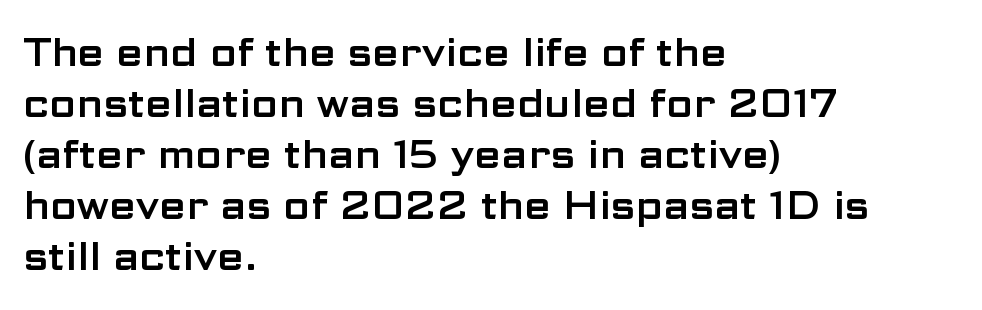
The image shows 39 px wide sans-serif type, upright; set left-aligned, normal line spacing (1.31x), normal letter spacing, not underlined; low stroke contrast and a medium x-height.
